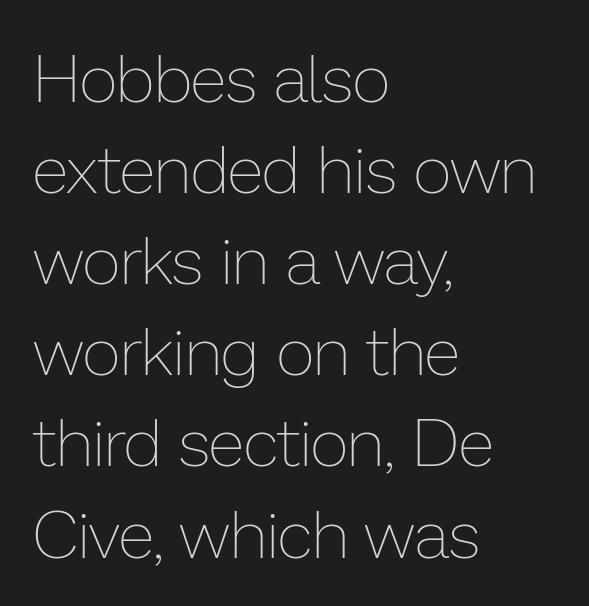
Q: Is the text bold? A: No.
Q: Is the text italic (slanted)? A: No, it is upright.
Q: Is the text underlined? A: No.
Q: How is the paragraph aligned? A: Left-aligned.
Q: Is the spacing between letters normal or unusually wide? A: Normal.
Q: Is the spacing between lines tight, normal or loose? A: Normal.
Q: Width (condensed, normal, or wide)? A: Normal.
Q: Stroke contrast? A: Low.
Q: x-height? A: Medium.
Q: Monospaced? A: No.
